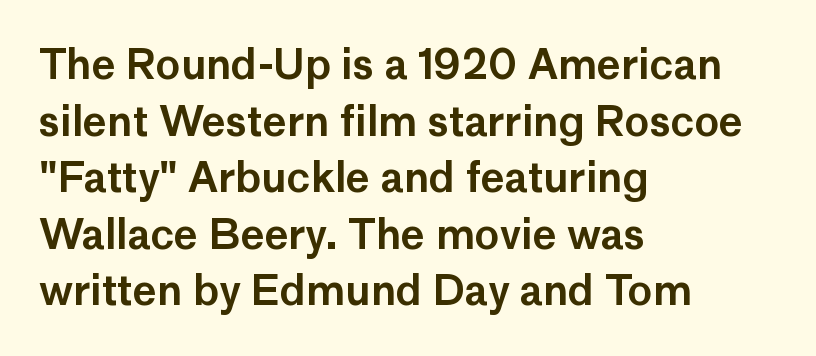
Q: Is the text italic (slanted)? A: No, it is upright.
Q: Is the typeface a serif or a sans-serif typeface? A: Sans-serif.
Q: Is the text underlined? A: No.
Q: How is the paragraph aligned? A: Left-aligned.
Q: Is the spacing between letters normal or unusually wide? A: Normal.
Q: Is the spacing between lines tight, normal or loose? A: Normal.
Q: Width (condensed, normal, or wide)? A: Normal.
Q: Stroke contrast? A: Low.
Q: x-height? A: Medium.
Q: Monospaced? A: No.
